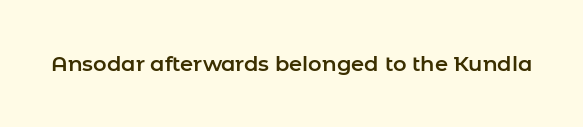
Every character sits straight up, as roman type does. The string is rendered with underlining switched off. Students, note that the glyphs here touch the page at normal intervals.
